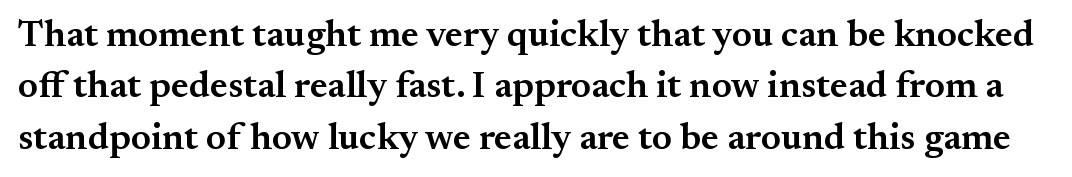
The image shows 37 px semibold serif type, upright; set normal line spacing (1.39x), normal letter spacing, not underlined; medium stroke contrast and a small x-height.
